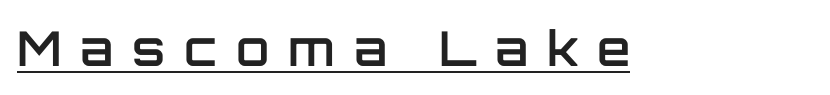
{"serif": "no", "italic": "no", "bold": "semi", "weight": "semibold", "width": "normal", "stroke_contrast": "low", "x_height": "large", "monospaced": "no", "underline": "yes", "letter_spacing": "wide", "letter_spacing_em": 0.39, "glyph_px": 48}
